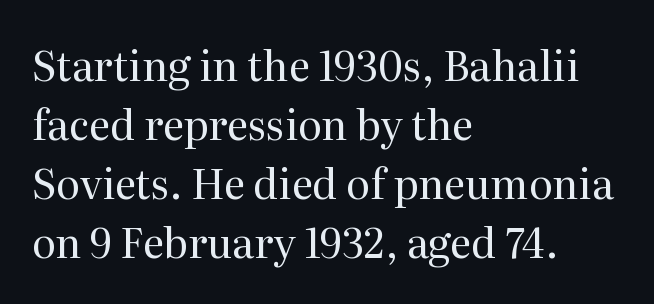
The image shows 41 px regular-weight serif type, upright; set left-aligned, normal line spacing (1.44x), normal letter spacing, not underlined; medium stroke contrast and a medium x-height.
